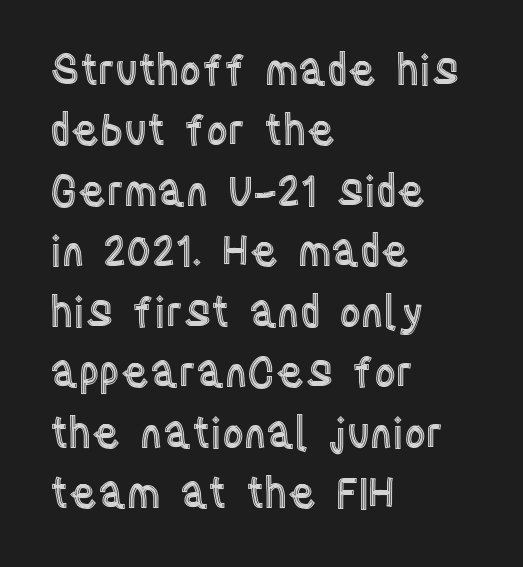
{"italic": "no", "width": "condensed", "x_height": "large", "monospaced": "no", "underline": "no", "align": "left", "line_spacing": "normal", "line_spacing_ratio": 1.44, "letter_spacing": "normal", "letter_spacing_em": 0.0, "glyph_px": 42}
